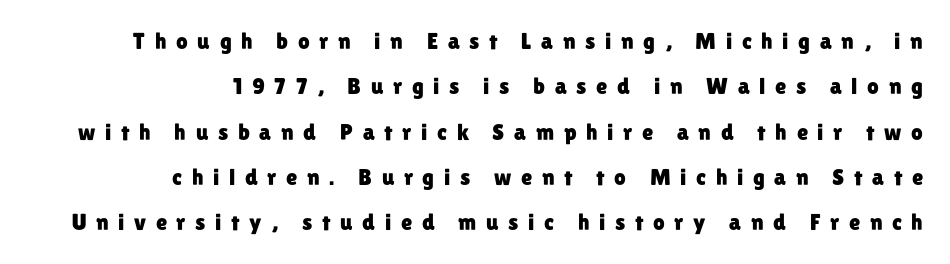
{"italic": "no", "underline": "no", "align": "right", "line_spacing": "loose", "line_spacing_ratio": 1.97, "letter_spacing": "wide", "letter_spacing_em": 0.42, "glyph_px": 23}
